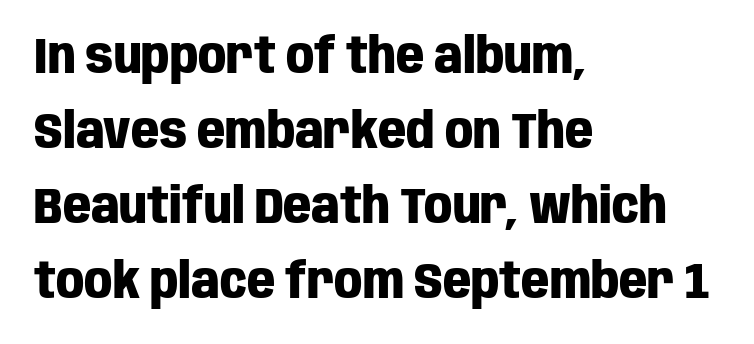
The horizontal fit of the characters is conventional and even. The designer went with a sans here, leaving each stem footless. These lines are rendered in a variable-pitch font. Beneath every word, the page is bare.
